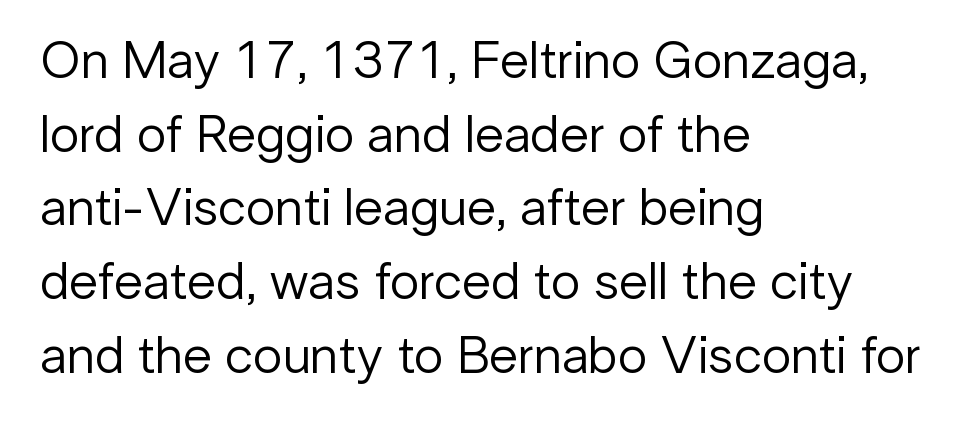
All the whitespace from short lines collects on the right. In terms of leading, this rendering sits right in the middle. Posture: straight, roman, zero tilt. Beneath every word, the page is bare. The typeface chosen for these lines omits serifs. The gaps between neighbouring characters are ordinary and unremarkable.
